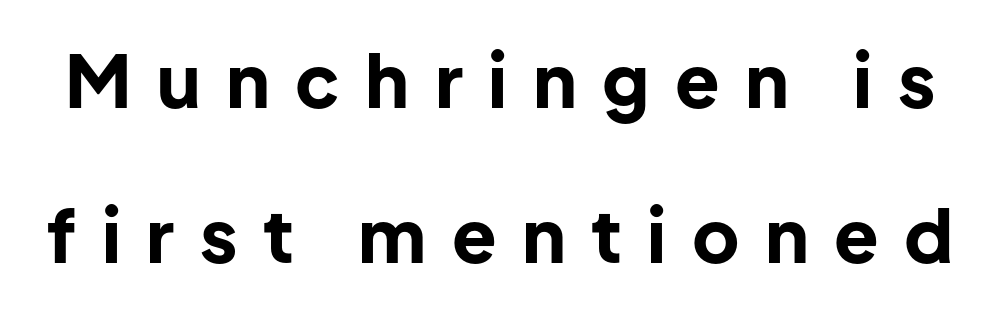
The image shows 73 px bold sans-serif type, upright; set loose line spacing (2.12x), unusually wide letter spacing (+0.35 em), not underlined; low stroke contrast and a medium x-height.
